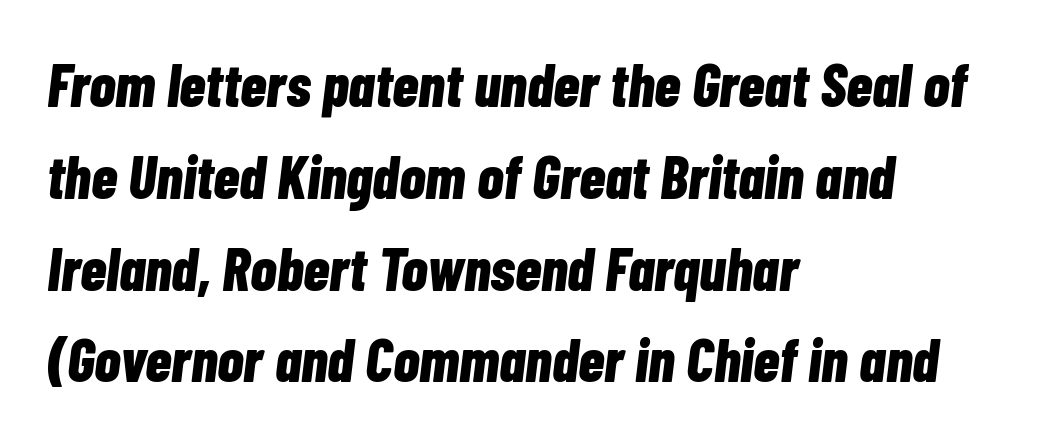
Q: Is the text bold? A: Yes.
Q: Is the text italic (slanted)? A: Yes, it leans right by about 7 degrees.
Q: Is the text underlined? A: No.
Q: How is the paragraph aligned? A: Left-aligned.
Q: Is the spacing between letters normal or unusually wide? A: Normal.
Q: Is the spacing between lines tight, normal or loose? A: Normal.
Q: Width (condensed, normal, or wide)? A: Condensed.
Q: Stroke contrast? A: Low.
Q: x-height? A: Medium.
Q: Monospaced? A: No.
